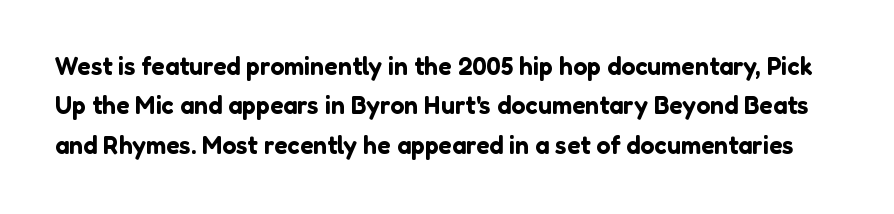
The letters stand straight up with perfectly vertical stems. The line-height multiplier appears to be the usual default. The string is rendered with underlining switched off. Students, note that the glyphs here touch the page at normal intervals.
